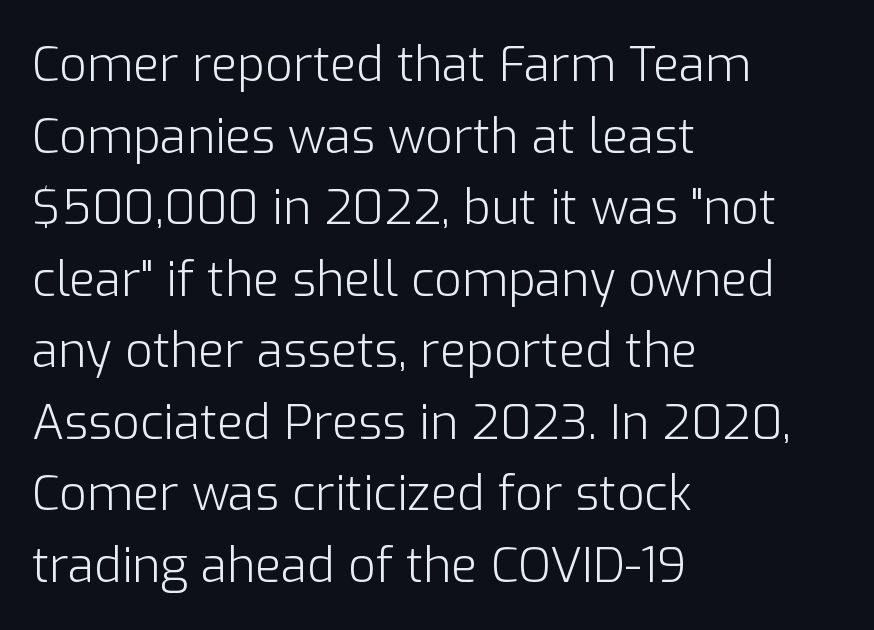
{"serif": "no", "italic": "no", "bold": "no", "weight": "light", "width": "normal", "stroke_contrast": "low", "x_height": "medium", "monospaced": "no", "underline": "no", "align": "left", "line_spacing": "normal", "line_spacing_ratio": 1.49, "letter_spacing": "normal", "letter_spacing_em": 0.0, "glyph_px": 48}
